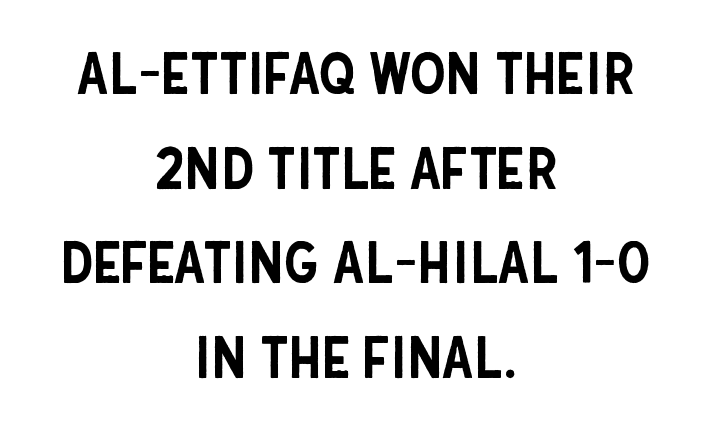
{"serif": "no", "italic": "no", "width": "condensed", "stroke_contrast": "low", "x_height": "large", "monospaced": "no", "underline": "no", "align": "center", "line_spacing": "normal", "line_spacing_ratio": 1.66, "letter_spacing": "normal", "letter_spacing_em": 0.0, "glyph_px": 57}
